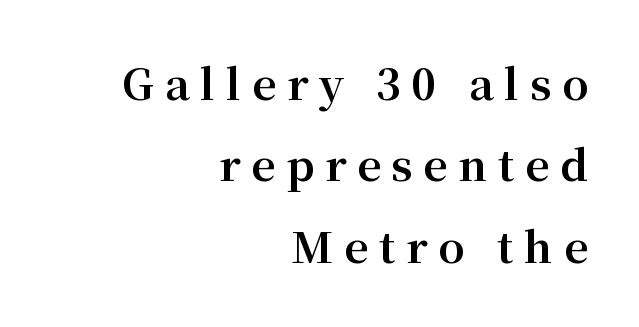
{"serif": "yes", "italic": "no", "bold": "yes", "weight": "bold", "width": "normal", "stroke_contrast": "medium", "x_height": "medium", "monospaced": "no", "underline": "no", "align": "right", "line_spacing": "loose", "line_spacing_ratio": 1.94, "letter_spacing": "wide", "letter_spacing_em": 0.26, "glyph_px": 42}
